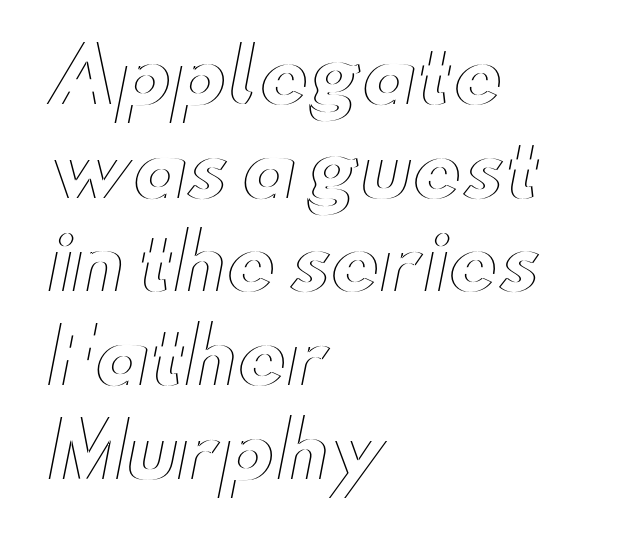
Baseline-to-baseline distance is the conventional proportion of letter height. Has an underline been added? It has not. The letterforms sit shoulder to shoulder at normal distance.
